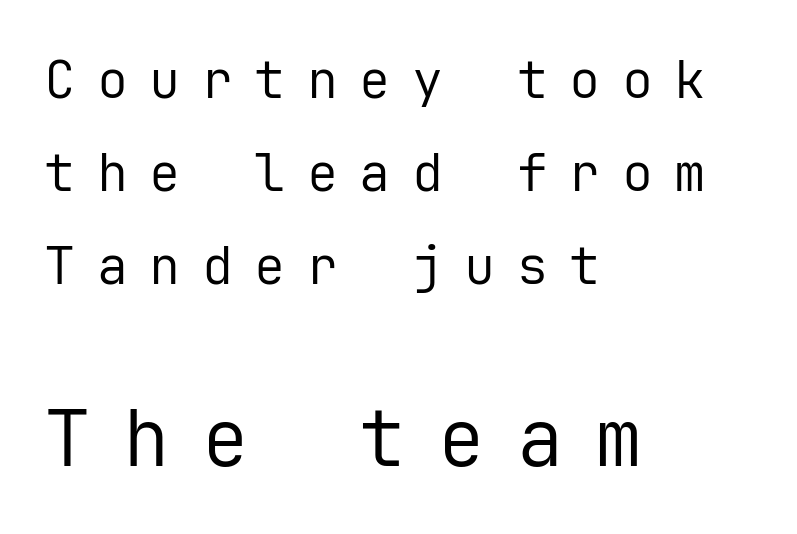
The image shows 78 px regular-weight sans-serif type, upright, monospaced; set left-aligned, line spacing 1.79x, unusually wide letter spacing (+0.41 em), not underlined; the second (bottom) block is 1.5x larger; low stroke contrast and a medium x-height.
